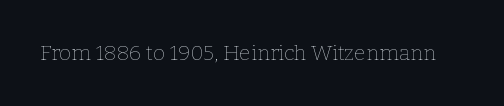
{"italic": "no", "bold": "no", "underline": "no", "letter_spacing": "normal", "letter_spacing_em": 0.0, "glyph_px": 21}
